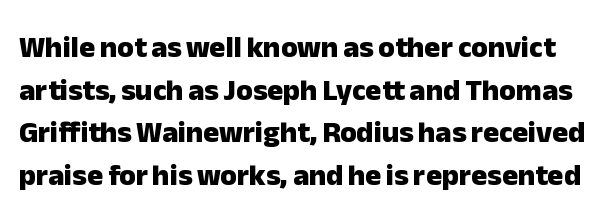
{"serif": "no", "italic": "no", "bold": "yes", "weight": "heavy", "width": "normal", "stroke_contrast": "low", "x_height": "medium", "monospaced": "no", "underline": "no", "line_spacing": "normal", "line_spacing_ratio": 1.42, "letter_spacing": "normal", "letter_spacing_em": 0.0, "glyph_px": 30}
